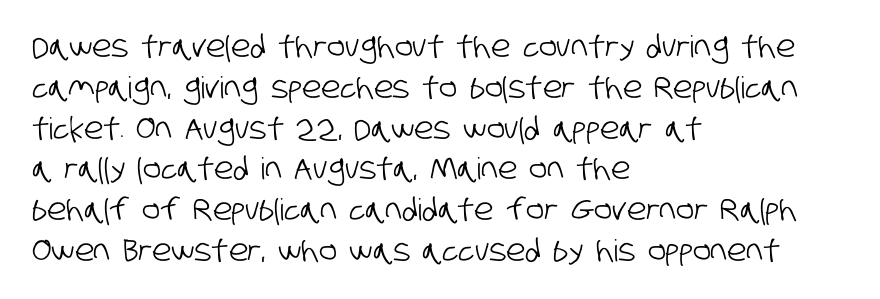
The image shows 30 px condensed sans-serif type; set left-aligned, normal line spacing (1.36x), normal letter spacing, not underlined; low stroke contrast and a large x-height.
